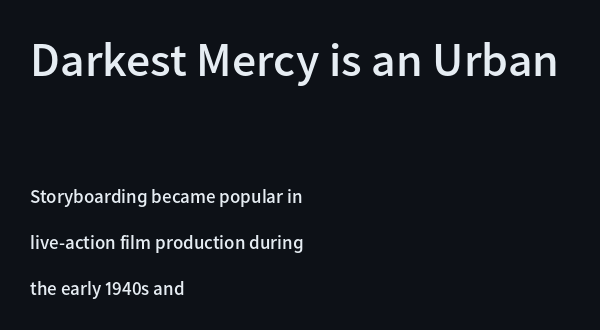
{"serif": "no", "italic": "no", "bold": "semi", "weight": "semibold", "width": "normal", "stroke_contrast": "low", "x_height": "medium", "monospaced": "no", "underline": "no", "align": "left", "line_spacing": "loose", "line_spacing_ratio": 2.41, "letter_spacing": "normal", "letter_spacing_em": 0.0, "larger_block": "first", "size_ratio": 2.53, "glyph_px": 48}
